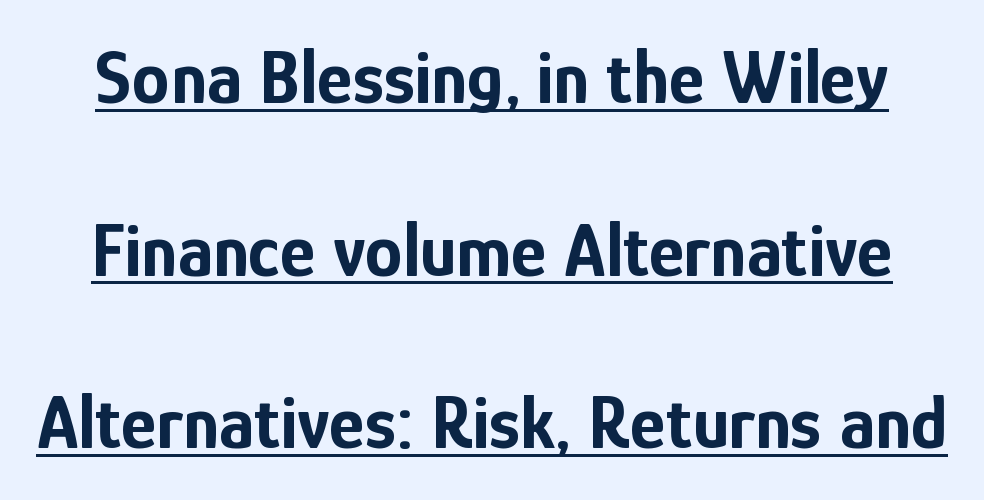
The image shows 76 px bold, condensed sans-serif type, upright; set loose line spacing (2.27x), normal letter spacing, underlined; low stroke contrast and a medium x-height.
